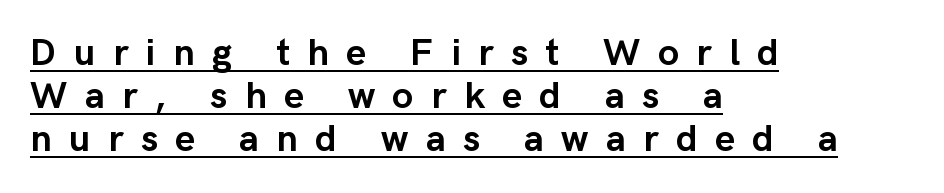
The image shows 38 px semibold sans-serif type, upright; set left-aligned, tight line spacing (1.13x), unusually wide letter spacing (+0.46 em), underlined; low stroke contrast and a medium x-height.
